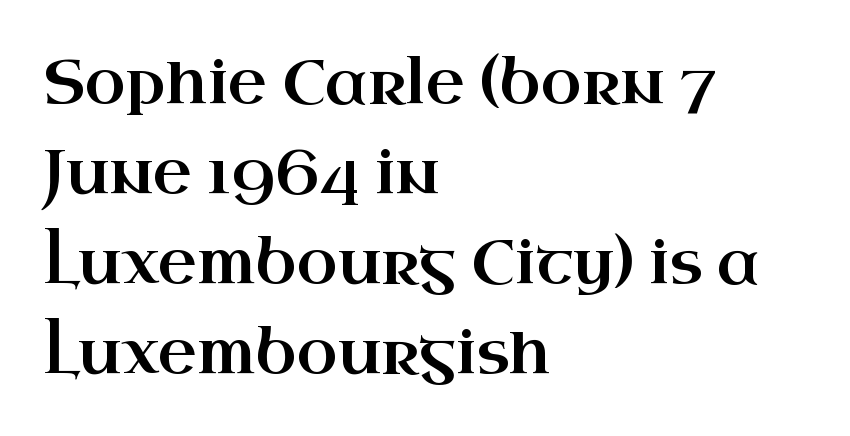
Q: Is the text italic (slanted)? A: No, it is upright.
Q: Is the typeface a serif or a sans-serif typeface? A: Serif.
Q: Is the text underlined? A: No.
Q: How is the paragraph aligned? A: Left-aligned.
Q: Is the spacing between letters normal or unusually wide? A: Normal.
Q: Is the spacing between lines tight, normal or loose? A: Normal.
Q: Width (condensed, normal, or wide)? A: Wide.
Q: Stroke contrast? A: High.
Q: x-height? A: Small.
Q: Monospaced? A: No.
